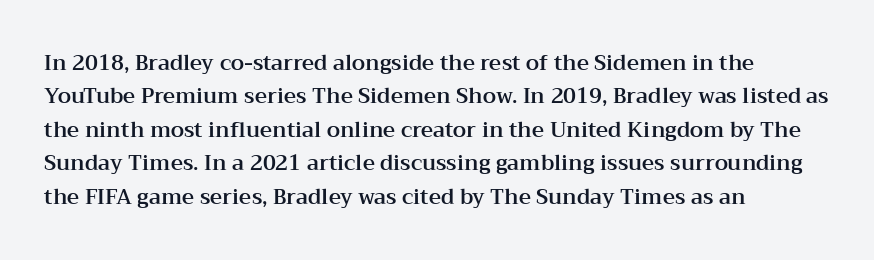
The image shows 21 px text type, upright; set left-aligned, normal line spacing (1.59x), normal letter spacing, not underlined.
